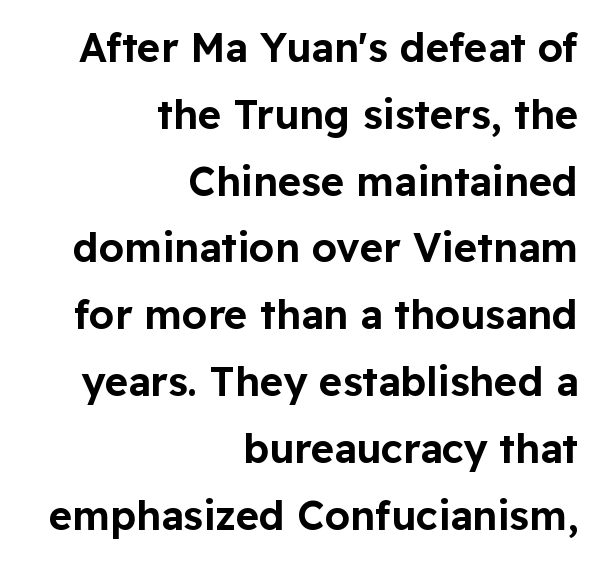
A roman cut, with each character standing at attention. Does the type have serifs? No, each stem ends abruptly. Just letters on the line, the space beneath them empty. Regular leading.
